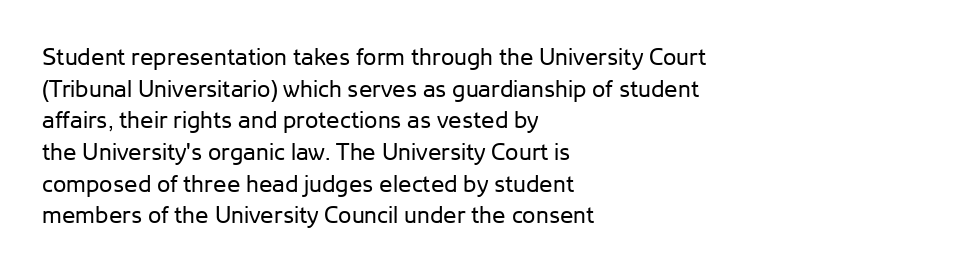
{"italic": "no", "bold": "no", "underline": "no", "align": "left", "line_spacing": "normal", "line_spacing_ratio": 1.32, "letter_spacing": "normal", "letter_spacing_em": 0.0, "glyph_px": 24}
